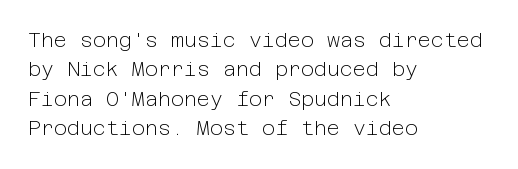
The image shows 20 px text type, upright; set left-aligned, normal line spacing (1.47x), normal letter spacing, not underlined.
